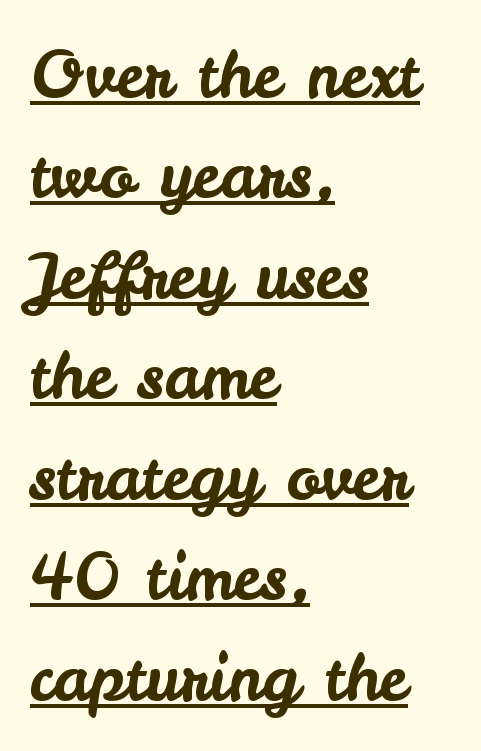
The image shows 64 px sans-serif type; set left-aligned, normal line spacing (1.57x), normal letter spacing, underlined; low stroke contrast and a small x-height.
